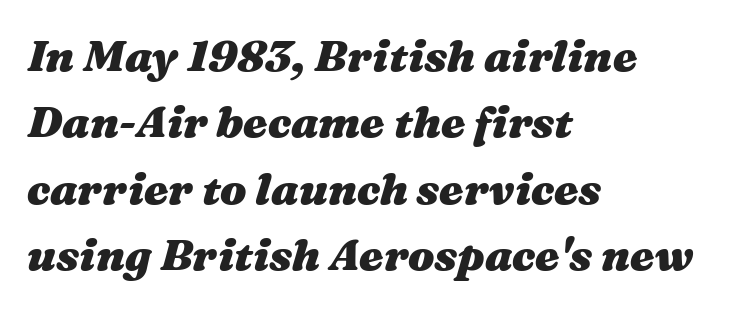
Q: Is the text bold? A: Yes.
Q: Is the text italic (slanted)? A: Yes, it leans right by about 16 degrees.
Q: Is the text underlined? A: No.
Q: How is the paragraph aligned? A: Left-aligned.
Q: Is the spacing between letters normal or unusually wide? A: Normal.
Q: Is the spacing between lines tight, normal or loose? A: Normal.
Q: Width (condensed, normal, or wide)? A: Wide.
Q: Stroke contrast? A: Medium.
Q: x-height? A: Medium.
Q: Monospaced? A: No.
